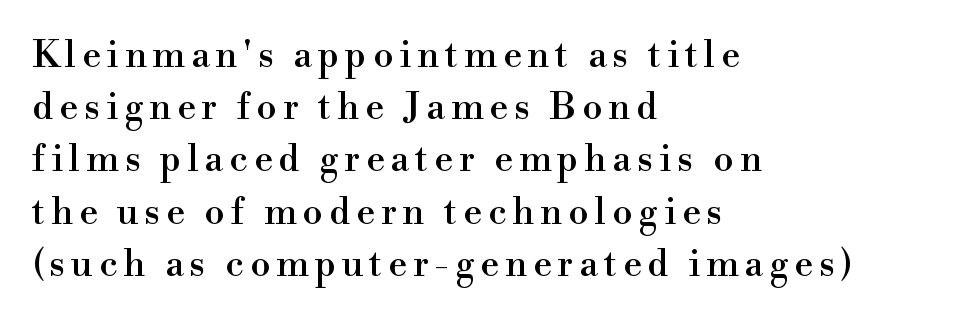
The image shows 37 px serif type, upright; set left-aligned, normal line spacing (1.41x), not underlined; high stroke contrast and a small x-height.
